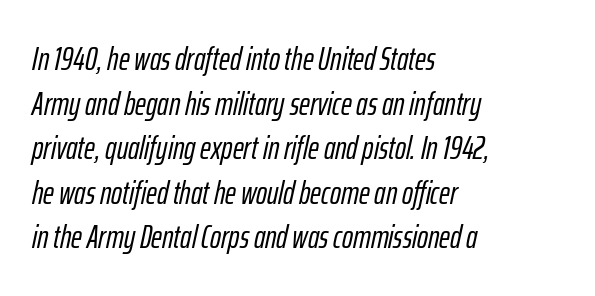
Q: Is the text italic (slanted)? A: Yes, it leans right by about 12 degrees.
Q: Is the text underlined? A: No.
Q: How is the paragraph aligned? A: Left-aligned.
Q: Is the spacing between letters normal or unusually wide? A: Normal.
Q: Is the spacing between lines tight, normal or loose? A: Normal.
Q: Width (condensed, normal, or wide)? A: Condensed.
Q: Stroke contrast? A: Low.
Q: x-height? A: Medium.
Q: Monospaced? A: No.
